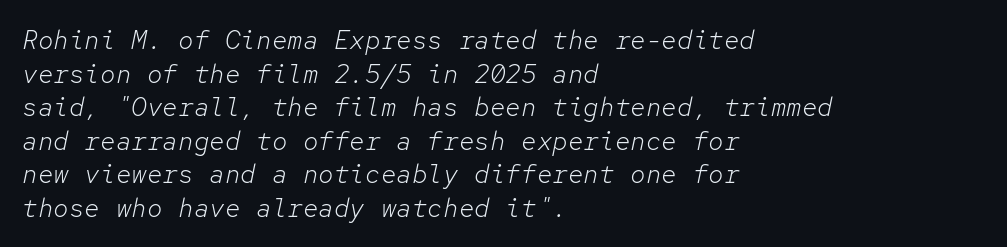
Q: Is the text bold? A: No.
Q: Is the text italic (slanted)? A: Yes, it leans right by about 12 degrees.
Q: Is the text underlined? A: No.
Q: How is the paragraph aligned? A: Left-aligned.
Q: Is the spacing between letters normal or unusually wide? A: Normal.
Q: Is the spacing between lines tight, normal or loose? A: Normal.
